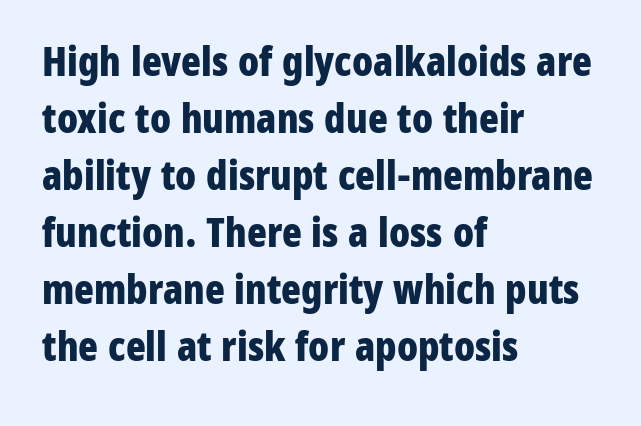
Q: Is the text bold? A: Yes.
Q: Is the text italic (slanted)? A: No, it is upright.
Q: Is the typeface a serif or a sans-serif typeface? A: Sans-serif.
Q: Is the text underlined? A: No.
Q: How is the paragraph aligned? A: Left-aligned.
Q: Is the spacing between letters normal or unusually wide? A: Normal.
Q: Is the spacing between lines tight, normal or loose? A: Normal.
Q: Width (condensed, normal, or wide)? A: Condensed.
Q: Stroke contrast? A: Low.
Q: x-height? A: Medium.
Q: Monospaced? A: No.
